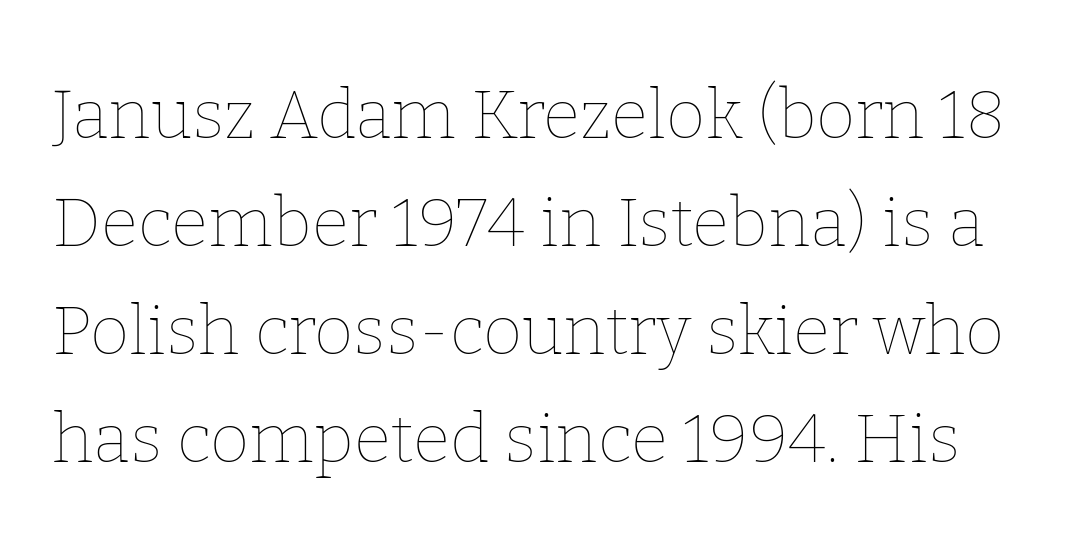
Q: Is the text bold? A: No.
Q: Is the text italic (slanted)? A: No, it is upright.
Q: Is the text underlined? A: No.
Q: Is the spacing between letters normal or unusually wide? A: Normal.
Q: Is the spacing between lines tight, normal or loose? A: Normal.
Q: Width (condensed, normal, or wide)? A: Normal.
Q: Stroke contrast? A: Low.
Q: x-height? A: Medium.
Q: Monospaced? A: No.
